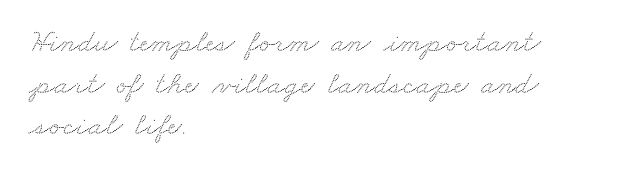
{"serif": "yes", "width": "wide", "stroke_contrast": "medium", "x_height": "small", "monospaced": "no", "underline": "no", "align": "left", "line_spacing": "normal", "line_spacing_ratio": 1.3, "letter_spacing": "normal", "letter_spacing_em": 0.0, "glyph_px": 32}
